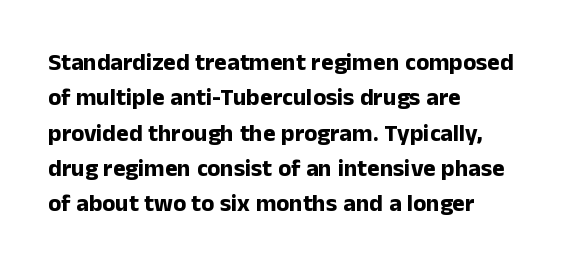
The image shows 24 px bold type, upright; set left-aligned, normal line spacing (1.47x), normal letter spacing, not underlined.
